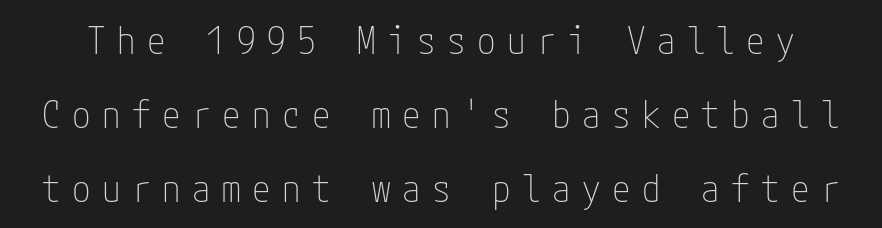
The image shows 37 px thin, condensed sans-serif type, upright; set loose line spacing (2.0x), unusually wide letter spacing (+0.31 em), not underlined; low stroke contrast and a medium x-height.
